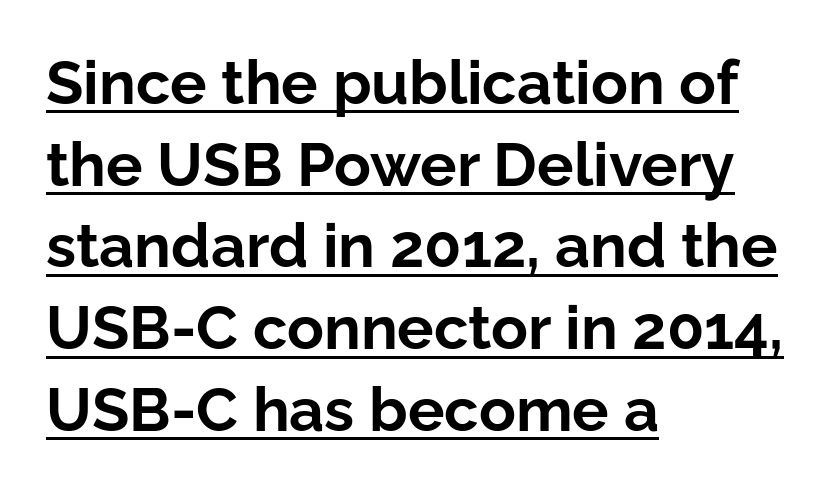
These lines sit exactly where default settings would place them. The rendered words wear a rule along their underside. Emphasis by weight is at full strength: bold. These lines are rendered in a variable-pitch font. Posture: upright roman. Visually the block forms a straight wall on the left and a jagged coastline on the right.
